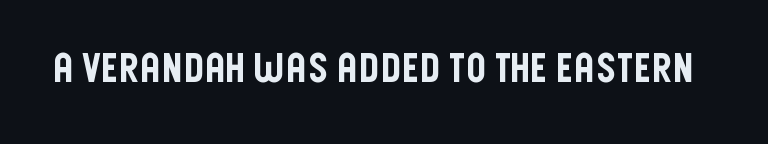
Decoration check: the copy has no underline. The face used here is a sans, in the tradition of grotesques and geometrics. This is roman type, the default non-slanted kind. Character widths vary here, with narrow letters taking less room than wide ones. Observe the ordinary spacing: letters are neighbours, not strangers.
